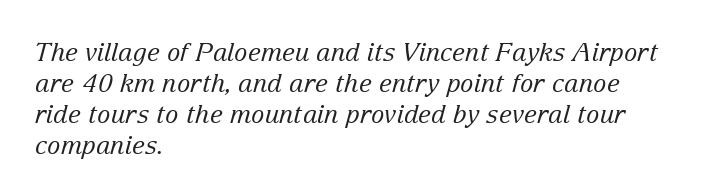
The image shows 25 px text type, italic (leaning right); set left-aligned, line spacing 1.24x, normal letter spacing, not underlined.
